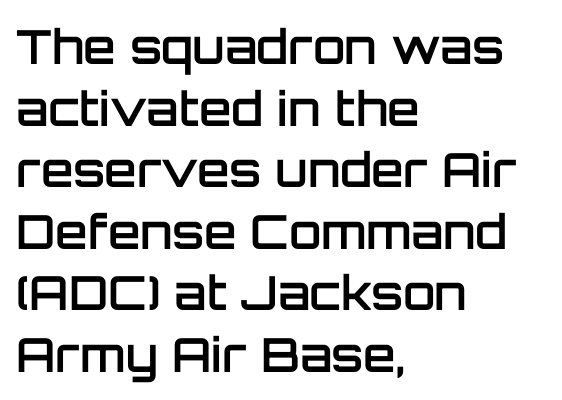
Q: Is the text bold? A: Semi-bold.
Q: Is the text italic (slanted)? A: No, it is upright.
Q: Is the typeface a serif or a sans-serif typeface? A: Sans-serif.
Q: Is the text underlined? A: No.
Q: How is the paragraph aligned? A: Left-aligned.
Q: Is the spacing between letters normal or unusually wide? A: Normal.
Q: Is the spacing between lines tight, normal or loose? A: Normal.
Q: Width (condensed, normal, or wide)? A: Normal.
Q: Stroke contrast? A: Low.
Q: x-height? A: Large.
Q: Monospaced? A: No.
